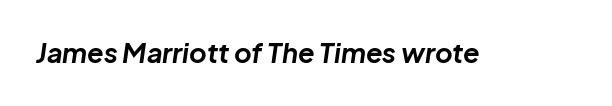
The image shows 27 px bold type, italic (leaning right); set normal letter spacing, not underlined.
